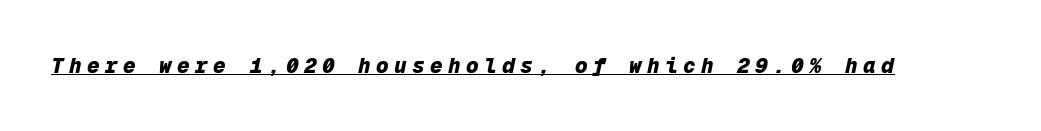
The image shows 21 px bold type, italic (leaning right); set unusually wide letter spacing (+0.26 em), underlined.
